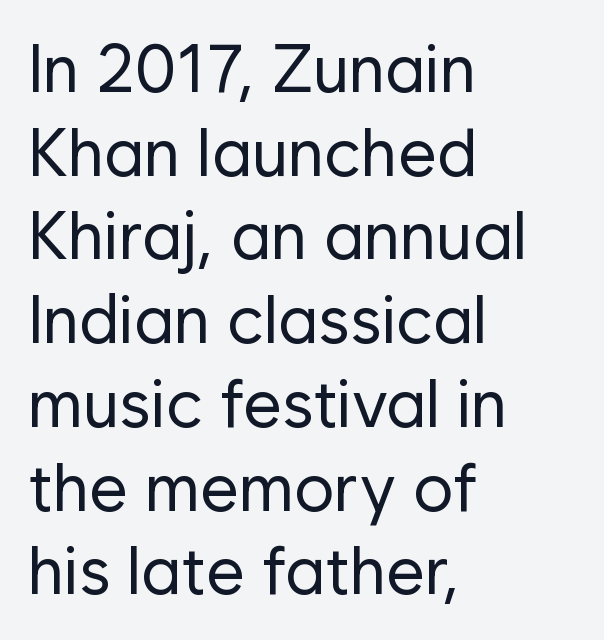
The image shows 67 px regular-weight sans-serif type, upright; set left-aligned, normal line spacing (1.25x), normal letter spacing, not underlined; low stroke contrast and a medium x-height.
